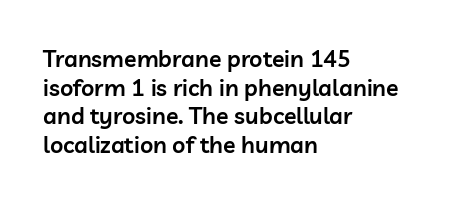
The image shows 23 px text type, upright; set left-aligned, normal line spacing (1.25x), normal letter spacing, not underlined.
